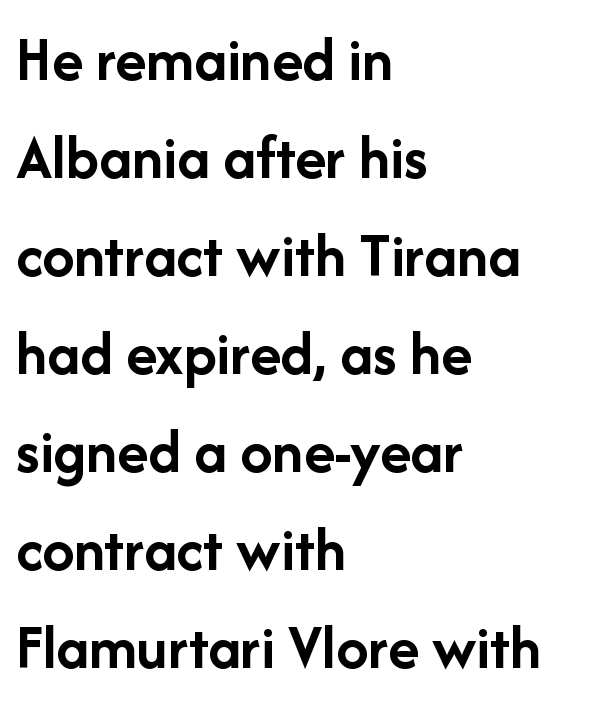
Q: Is the text bold? A: Yes.
Q: Is the text italic (slanted)? A: No, it is upright.
Q: Is the typeface a serif or a sans-serif typeface? A: Sans-serif.
Q: Is the text underlined? A: No.
Q: How is the paragraph aligned? A: Left-aligned.
Q: Is the spacing between letters normal or unusually wide? A: Normal.
Q: Is the spacing between lines tight, normal or loose? A: Normal.
Q: Width (condensed, normal, or wide)? A: Normal.
Q: Stroke contrast? A: Low.
Q: x-height? A: Medium.
Q: Monospaced? A: No.
